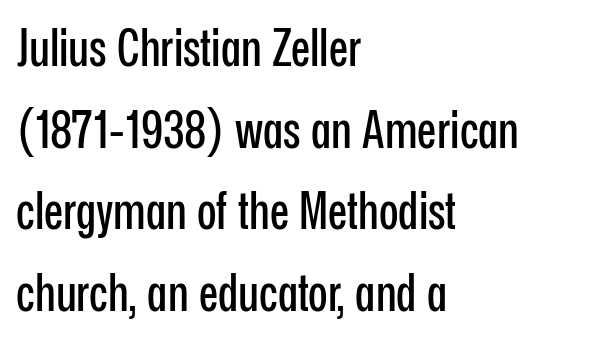
The image shows 51 px condensed sans-serif type, upright; set left-aligned, normal line spacing (1.6x), normal letter spacing, not underlined; low stroke contrast and a medium x-height.
